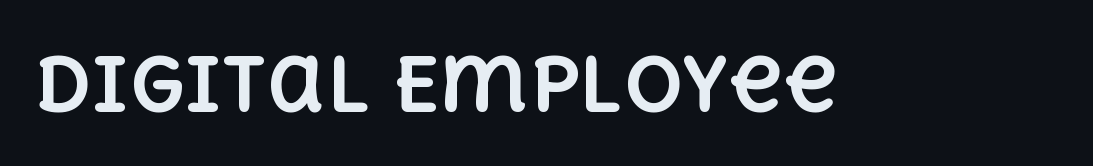
Tracking here is standard; glyphs follow each other at the usual distance. Is this a fixed-width face? No — the glyphs have proportional, varying widths. Rendered with straight, roman letterforms. What weight is shown? A full bold with thick strokes.
